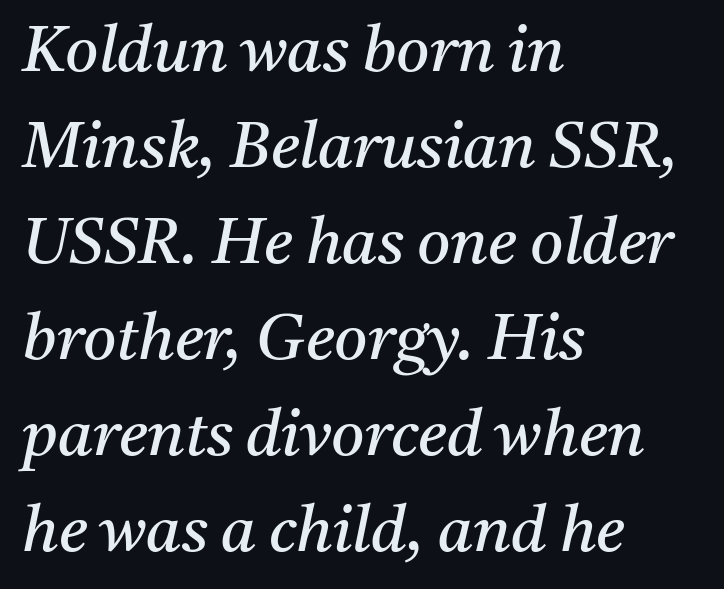
{"serif": "yes", "italic": "yes", "lean": "right", "slant_degrees": 11, "bold": "no", "weight": "regular", "width": "normal", "stroke_contrast": "medium", "x_height": "medium", "monospaced": "no", "underline": "no", "align": "left", "line_spacing": "normal", "line_spacing_ratio": 1.5, "letter_spacing": "normal", "letter_spacing_em": 0.0, "glyph_px": 64}
